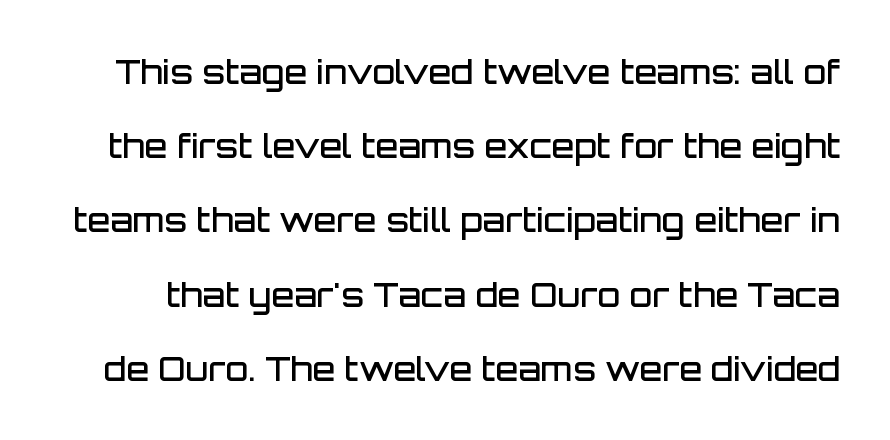
This rendering leaves character spacing at its baseline value. Spacing verdict: proportional, widths tailored to each character. A semibold gives these letters moderate extra thickness, short of bold. Underlining? Definitely not there.
